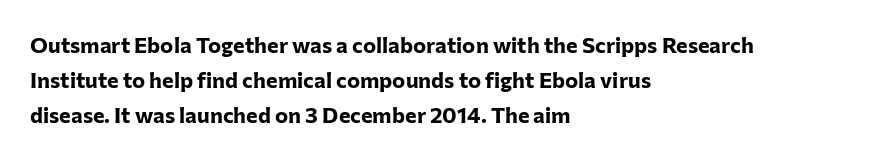
The image shows 22 px bold type, upright; set left-aligned, normal line spacing (1.59x), normal letter spacing, not underlined.
